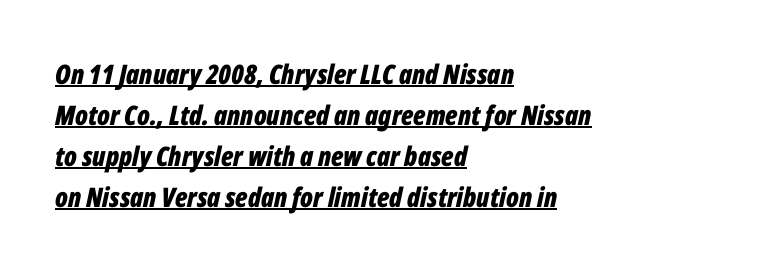
Compared with ordinary roman type, these characters are visibly tilted. Vertical spacing — default. Reading down the block, your eye returns to a fixed left position each line. The string is rendered with underlining switched on. The strokes are fattened all the way to bold. Letter spacing: default.
